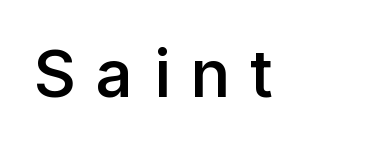
Q: Is the text bold? A: Semi-bold.
Q: Is the text italic (slanted)? A: No, it is upright.
Q: Is the typeface a serif or a sans-serif typeface? A: Sans-serif.
Q: Is the text underlined? A: No.
Q: Is the spacing between letters normal or unusually wide? A: Unusually wide.
Q: Width (condensed, normal, or wide)? A: Normal.
Q: Stroke contrast? A: Low.
Q: x-height? A: Medium.
Q: Monospaced? A: No.
